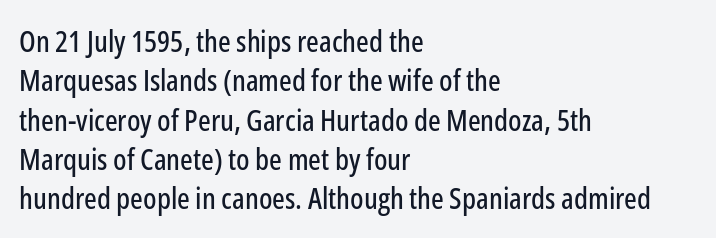
{"serif": "no", "italic": "no", "width": "condensed", "stroke_contrast": "low", "x_height": "medium", "monospaced": "no", "underline": "no", "align": "left", "line_spacing": "normal", "line_spacing_ratio": 1.31, "letter_spacing": "normal", "letter_spacing_em": 0.0, "glyph_px": 30}
